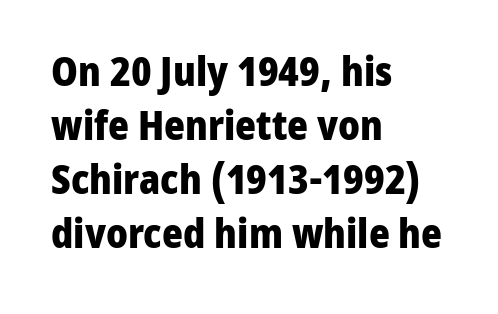
The image shows 40 px heavy sans-serif type, upright; set left-aligned, normal line spacing (1.35x), normal letter spacing, not underlined; low stroke contrast and a medium x-height.
